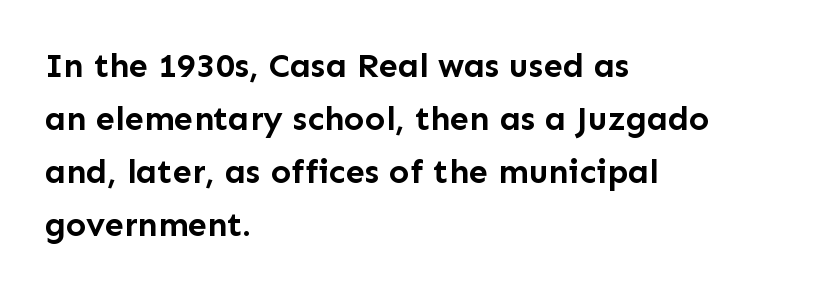
Classification — sans serif. The lines sit at an ordinary, default distance from one another. Proportional: the letters do not fall into vertical columns. One-word summary of the alignment: left.
